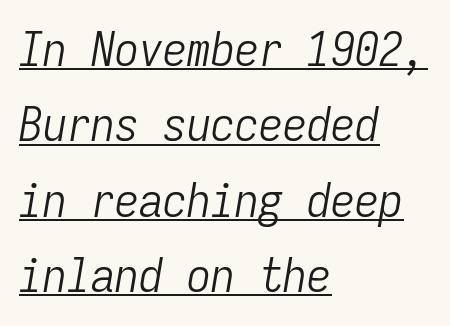
Quick note: interline space is typical. The letters are slanted; this is an italic face. Heaviness? Minimal to ordinary, like unemphasized prose. Note the uniform advance width — an 'i' takes as much space as an 'm'. Caption: standard tracking, unaltered. Notice how a bar underscores the lettering throughout.
